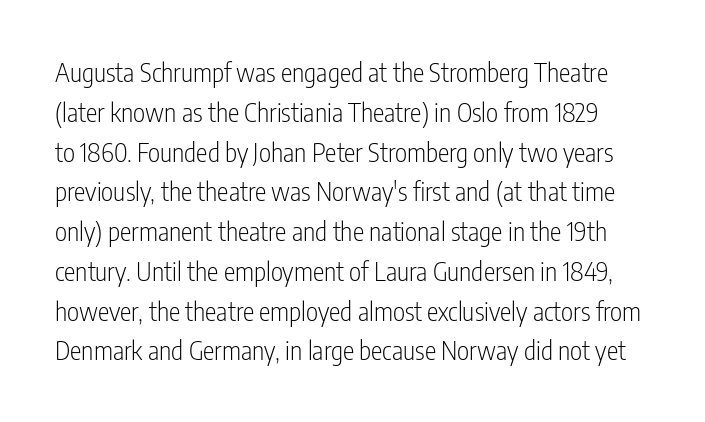
{"italic": "no", "bold": "no", "underline": "no", "line_spacing": "normal", "line_spacing_ratio": 1.53, "letter_spacing": "normal", "letter_spacing_em": 0.0, "glyph_px": 26}
